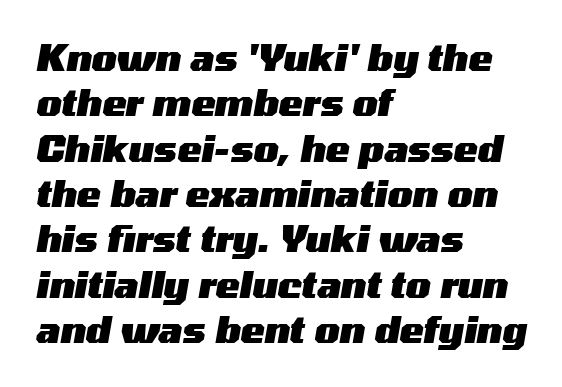
Q: Is the text bold? A: Yes.
Q: Is the text italic (slanted)? A: Yes, it leans right by about 10 degrees.
Q: Is the text underlined? A: No.
Q: How is the paragraph aligned? A: Left-aligned.
Q: Is the spacing between letters normal or unusually wide? A: Normal.
Q: Is the spacing between lines tight, normal or loose? A: Normal.
Q: Width (condensed, normal, or wide)? A: Wide.
Q: Stroke contrast? A: Medium.
Q: x-height? A: Medium.
Q: Monospaced? A: No.
